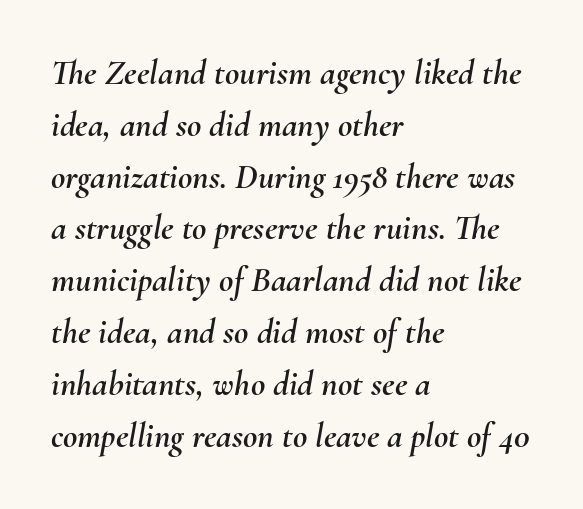
Plain, unruled lines of type. The font's italic variant was chosen for this text. This sample has the flowing, uneven cadence of proportional lettering. In terms of letterspacing, this is plain default setting.
